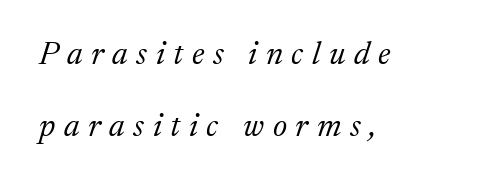
Q: Is the text bold? A: No.
Q: Is the text italic (slanted)? A: Yes, it leans right by about 17 degrees.
Q: Is the typeface a serif or a sans-serif typeface? A: Serif.
Q: Is the text underlined? A: No.
Q: How is the paragraph aligned? A: Left-aligned.
Q: Is the spacing between letters normal or unusually wide? A: Unusually wide.
Q: Is the spacing between lines tight, normal or loose? A: Loose.
Q: Width (condensed, normal, or wide)? A: Normal.
Q: Stroke contrast? A: Medium.
Q: x-height? A: Medium.
Q: Monospaced? A: No.
